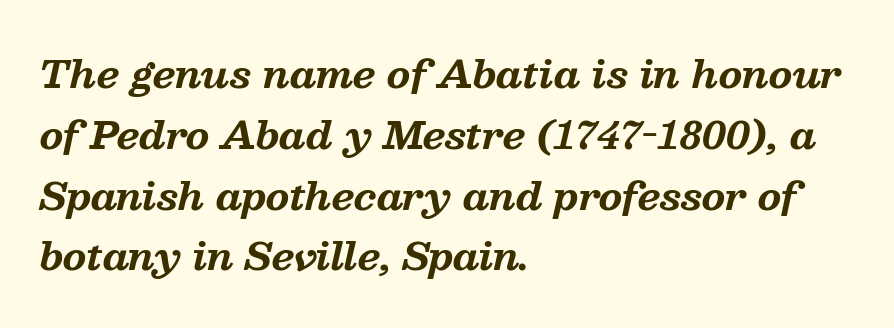
Q: Is the text bold? A: Yes.
Q: Is the text italic (slanted)? A: Yes, it leans right by about 13 degrees.
Q: Is the typeface a serif or a sans-serif typeface? A: Serif.
Q: Is the text underlined? A: No.
Q: How is the paragraph aligned? A: Left-aligned.
Q: Is the spacing between letters normal or unusually wide? A: Normal.
Q: Is the spacing between lines tight, normal or loose? A: Normal.
Q: Width (condensed, normal, or wide)? A: Normal.
Q: Stroke contrast? A: Medium.
Q: x-height? A: Medium.
Q: Monospaced? A: No.
